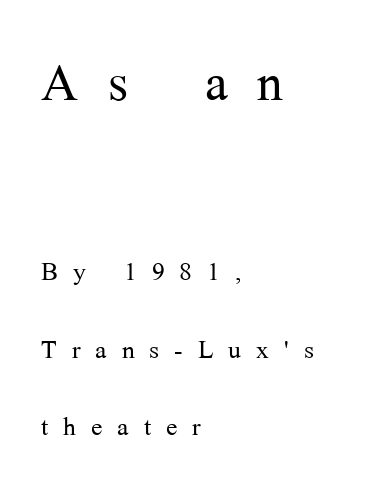
The specimen reads as upright at a glance. Unlike a clean sans, this face finishes its strokes with serifs. The weight tops out at a normal text grade. Visually, the top section dominates because its glyphs are scaled up. Alignment: flush left.
